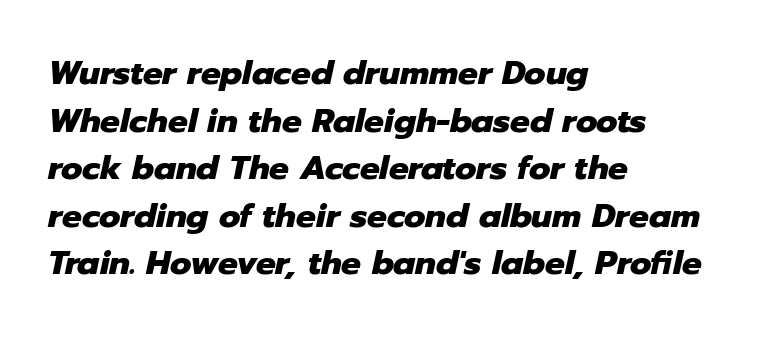
The image shows 33 px heavy type, italic (leaning right); set left-aligned, normal line spacing (1.44x), normal letter spacing, not underlined; low stroke contrast and a medium x-height.
